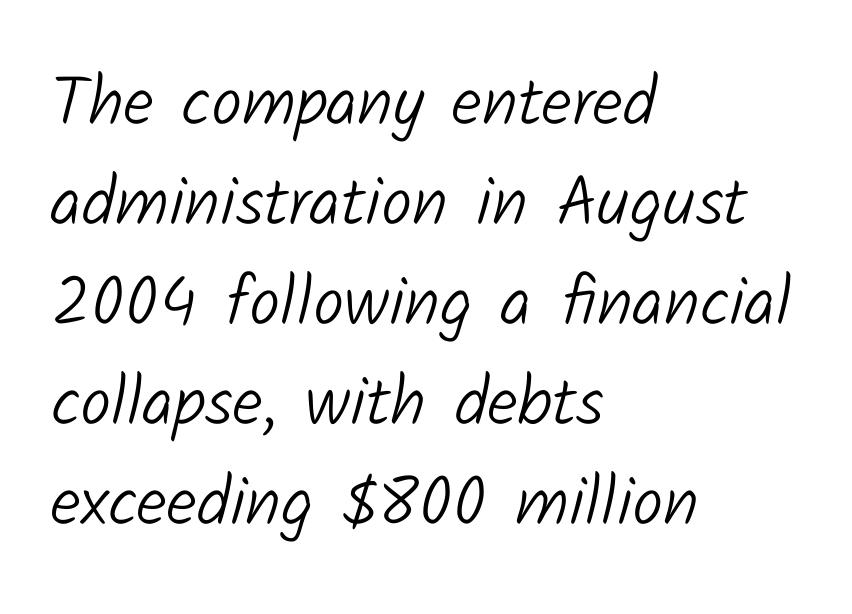
Q: Is the text bold? A: No.
Q: Is the typeface a serif or a sans-serif typeface? A: Sans-serif.
Q: Is the text underlined? A: No.
Q: How is the paragraph aligned? A: Left-aligned.
Q: Is the spacing between letters normal or unusually wide? A: Normal.
Q: Is the spacing between lines tight, normal or loose? A: Normal.
Q: Width (condensed, normal, or wide)? A: Normal.
Q: Stroke contrast? A: Low.
Q: x-height? A: Medium.
Q: Monospaced? A: No.
